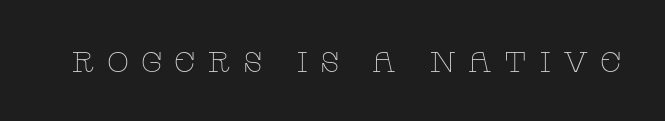
{"serif": "yes", "italic": "no", "bold": "no", "weight": "thin", "width": "wide", "stroke_contrast": "low", "x_height": "large", "monospaced": "no", "underline": "no", "letter_spacing": "wide", "letter_spacing_em": 0.41, "glyph_px": 29}
